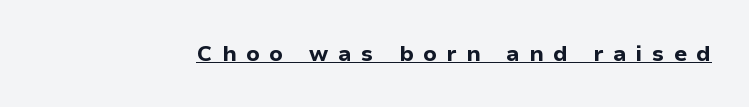
{"italic": "no", "bold": "yes", "underline": "yes", "letter_spacing": "wide", "letter_spacing_em": 0.43, "glyph_px": 22}
